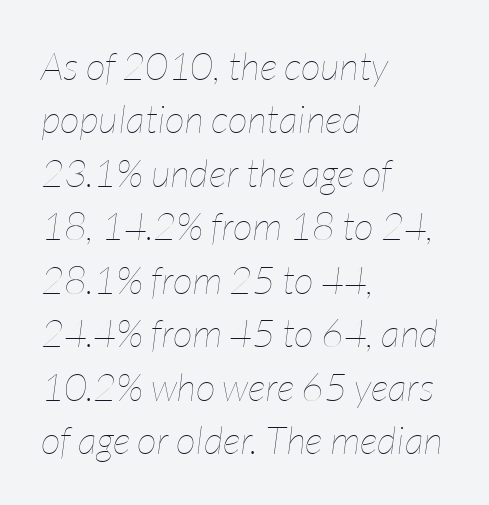
The image shows 39 px thin, condensed type, italic (leaning right); set left-aligned, normal line spacing (1.37x), normal letter spacing, not underlined; low stroke contrast and a medium x-height.
